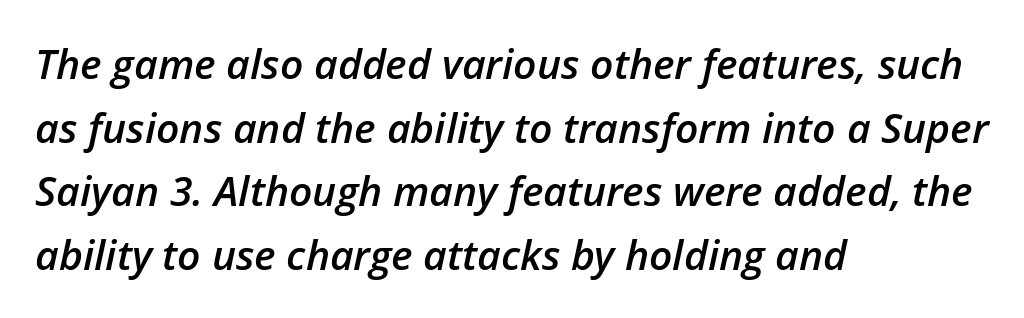
{"italic": "yes", "lean": "right", "slant_degrees": 12, "bold": "semi", "weight": "semibold", "width": "normal", "stroke_contrast": "low", "x_height": "medium", "monospaced": "no", "underline": "no", "align": "left", "line_spacing": "normal", "line_spacing_ratio": 1.55, "letter_spacing": "normal", "letter_spacing_em": 0.0, "glyph_px": 41}
